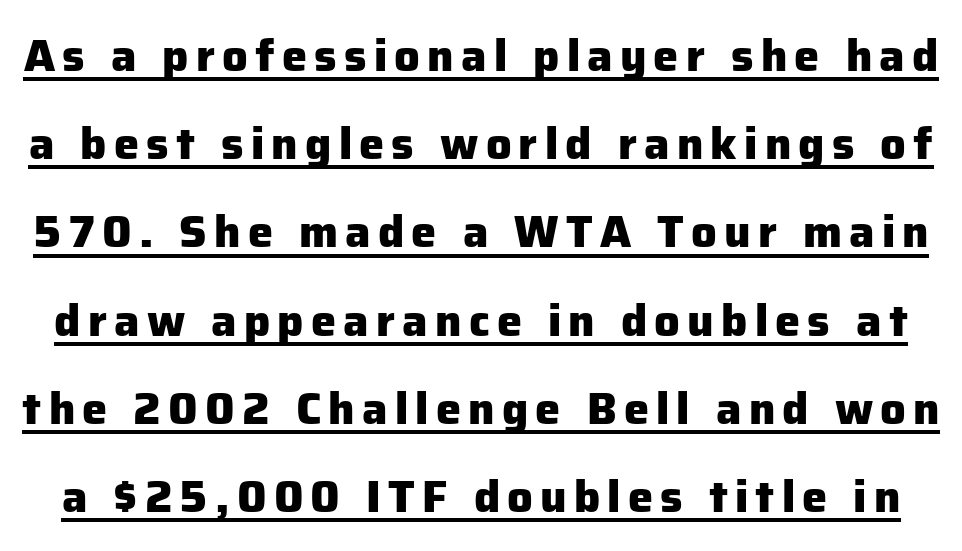
The image shows 45 px heavy sans-serif type, upright; set loose line spacing (1.96x), underlined; low stroke contrast and a medium x-height.
